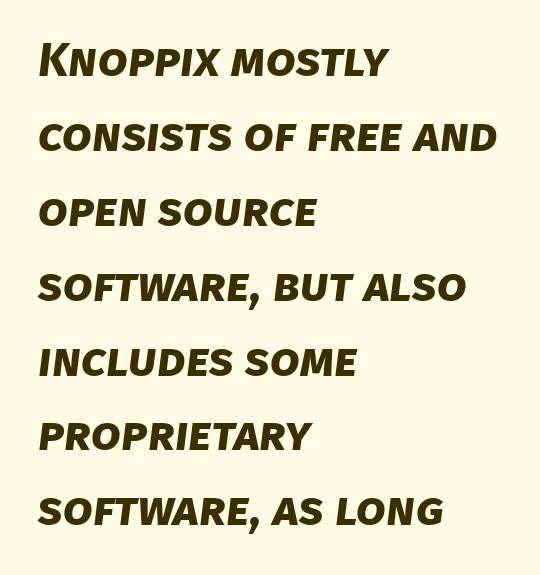
{"serif": "no", "bold": "yes", "weight": "bold", "width": "normal", "stroke_contrast": "low", "x_height": "large", "monospaced": "no", "underline": "no", "align": "left", "line_spacing": "normal", "line_spacing_ratio": 1.56, "letter_spacing": "normal", "letter_spacing_em": 0.0, "glyph_px": 48}
